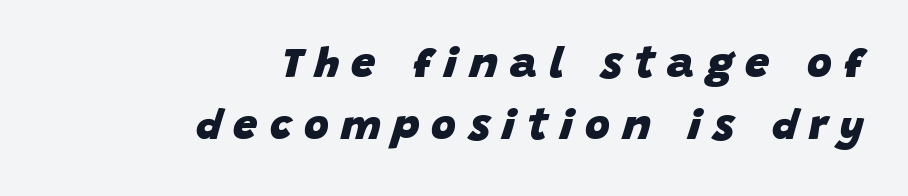
Any mark beneath the type? The region is blank. Compared with typical paragraphs, the rows here are spaced about the same. Line endings align vertically; line beginnings do not. The font is running at its bold setting.
